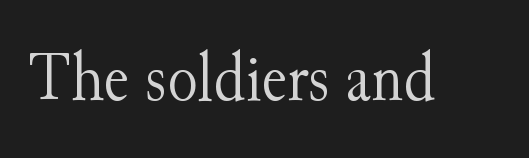
{"serif": "yes", "italic": "no", "bold": "no", "weight": "light", "width": "normal", "stroke_contrast": "medium", "x_height": "small", "monospaced": "no", "underline": "no", "letter_spacing": "normal", "letter_spacing_em": 0.0, "glyph_px": 70}
